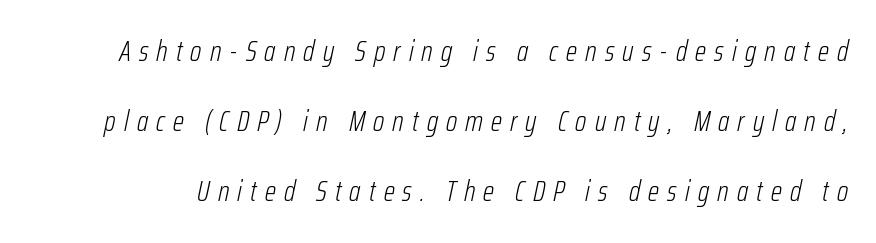
The passage shown leans; its letterforms are oblique. How are the letters spaced? Widely, with obvious added tracking. Caption: face not bold, strokes unweighted. The block of text is sparse from top to bottom, with ample space between rows. Think of a printed novel: that variable character pitch is what you see here.
